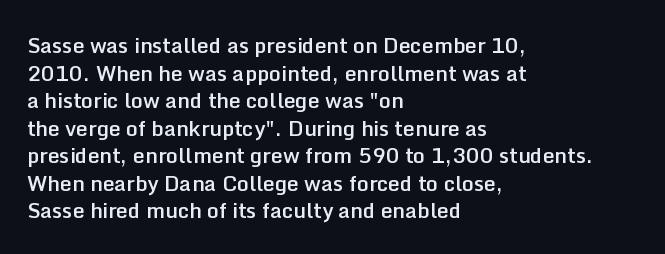
This sample uses plain, unmodified letter spacing. The foot of each line stays bare and open. The leading is moderate, giving the passage an even texture. A somewhat darkened texture: the type is semibold rather than bold.
